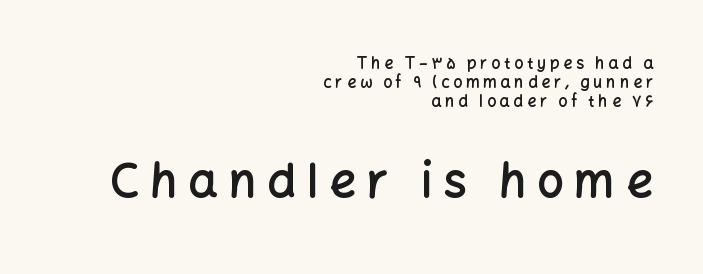
Q: Is the text bold? A: Semi-bold.
Q: Is the text italic (slanted)? A: No, it is upright.
Q: Is the typeface a serif or a sans-serif typeface? A: Sans-serif.
Q: Is the text underlined? A: No.
Q: How is the paragraph aligned? A: Right-aligned.
Q: Is the spacing between letters normal or unusually wide? A: Unusually wide.
Q: Which block of text is set in a larger size, the first (top) or the second (bottom)? A: The second (bottom) one.
Q: Width (condensed, normal, or wide)? A: Normal.
Q: Stroke contrast? A: Low.
Q: x-height? A: Medium.
Q: Monospaced? A: No.
